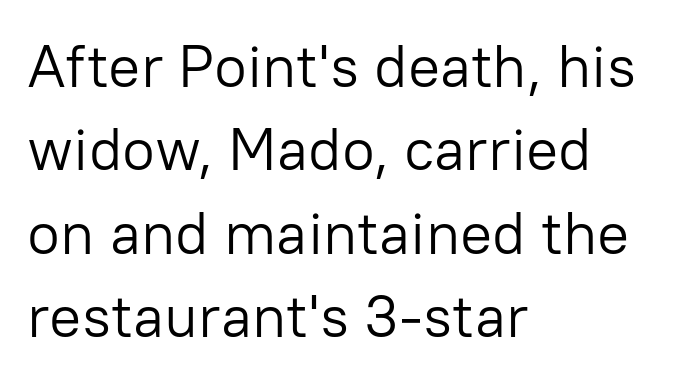
The image shows 60 px light sans-serif type, upright; set left-aligned, normal line spacing (1.39x), normal letter spacing, not underlined; low stroke contrast and a medium x-height.
